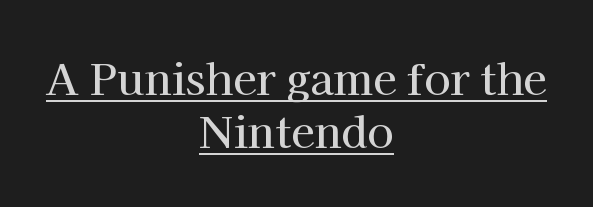
{"serif": "yes", "italic": "no", "width": "normal", "stroke_contrast": "high", "x_height": "medium", "monospaced": "no", "underline": "yes", "align": "center", "line_spacing_ratio": 1.24, "letter_spacing": "normal", "letter_spacing_em": 0.0, "glyph_px": 43}
